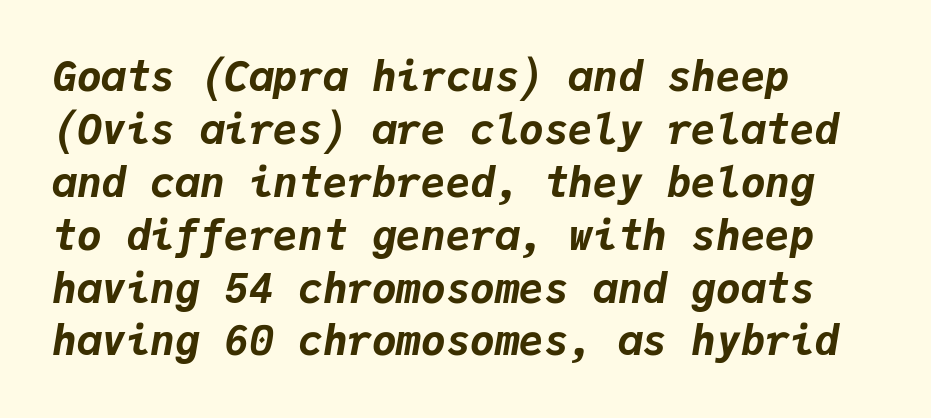
{"italic": "yes", "lean": "right", "slant_degrees": 9, "bold": "yes", "weight": "bold", "width": "normal", "stroke_contrast": "low", "x_height": "medium", "monospaced": "yes", "underline": "no", "align": "left", "line_spacing": "normal", "line_spacing_ratio": 1.29, "letter_spacing": "normal", "letter_spacing_em": 0.0, "glyph_px": 41}
